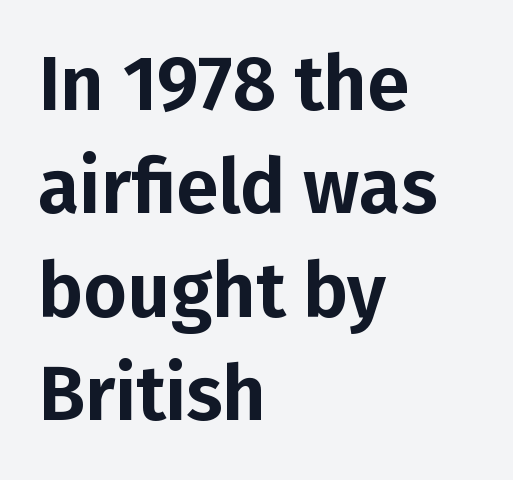
The image shows 76 px sans-serif type, upright; set left-aligned, normal line spacing (1.36x), normal letter spacing, not underlined; low stroke contrast and a medium x-height.
